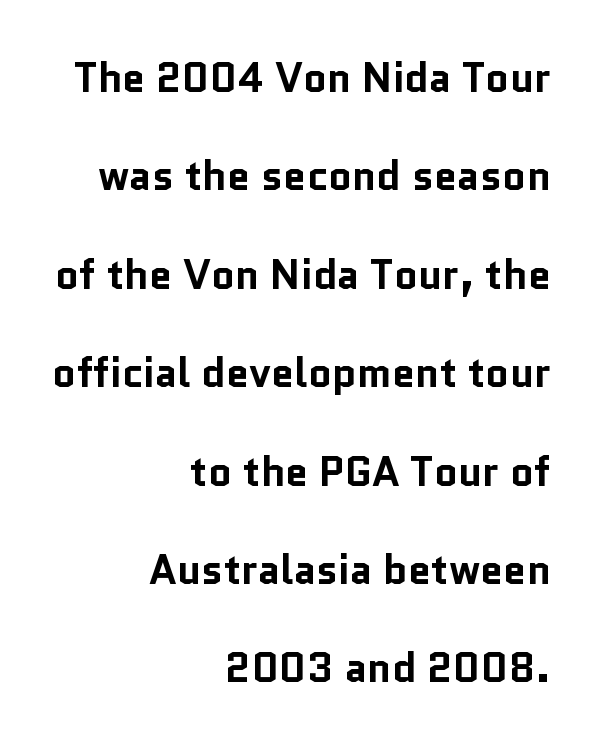
The image shows 41 px bold sans-serif type, upright; set right-aligned, loose line spacing (2.4x), normal letter spacing, not underlined; low stroke contrast and a medium x-height.
